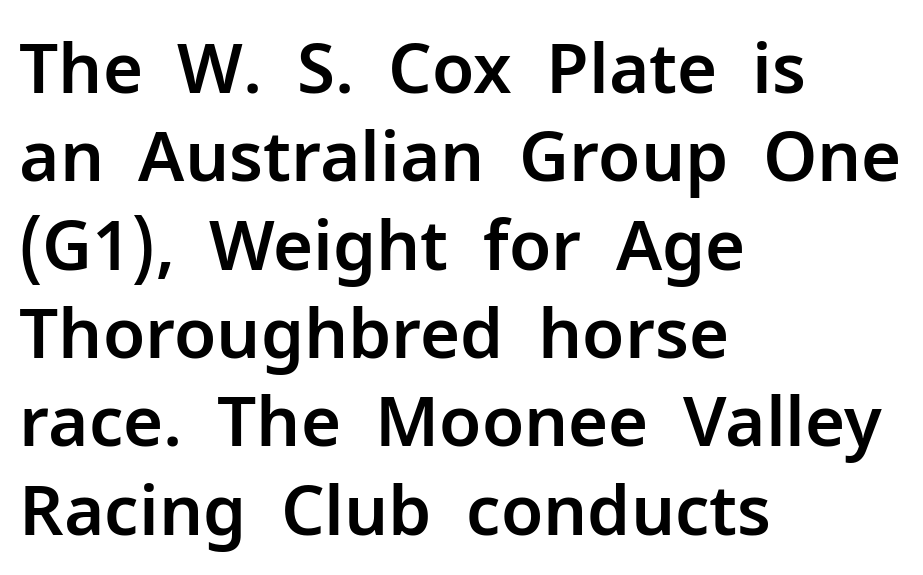
{"serif": "no", "italic": "no", "width": "normal", "stroke_contrast": "low", "x_height": "medium", "monospaced": "no", "underline": "no", "align": "left", "line_spacing": "normal", "line_spacing_ratio": 1.28, "letter_spacing": "normal", "letter_spacing_em": 0.0, "glyph_px": 69}
